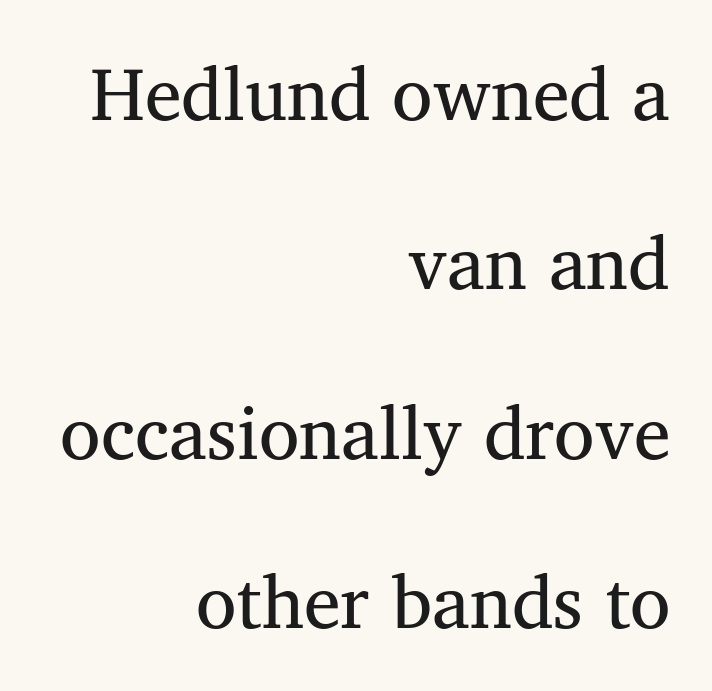
The image shows 74 px regular-weight serif type, upright; set right-aligned, loose line spacing (2.29x), normal letter spacing, not underlined; medium stroke contrast and a medium x-height.
